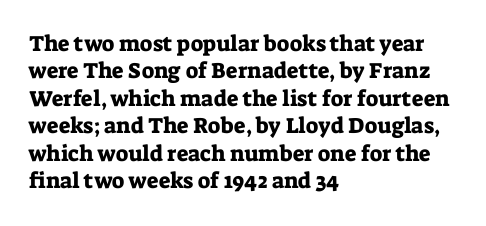
The image shows 22 px text type, upright; set left-aligned, normal line spacing (1.25x), normal letter spacing, not underlined.
